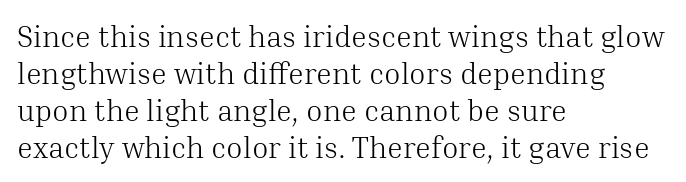
{"serif": "yes", "italic": "no", "bold": "no", "weight": "light", "width": "normal", "stroke_contrast": "medium", "x_height": "medium", "monospaced": "no", "underline": "no", "align": "left", "line_spacing_ratio": 1.23, "letter_spacing": "normal", "letter_spacing_em": 0.0, "glyph_px": 30}
